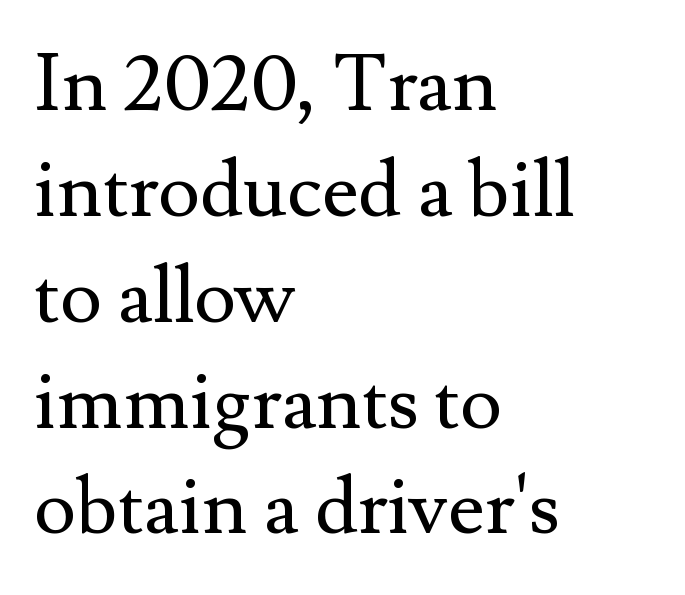
Q: Is the text bold? A: No.
Q: Is the text italic (slanted)? A: No, it is upright.
Q: Is the typeface a serif or a sans-serif typeface? A: Serif.
Q: Is the text underlined? A: No.
Q: How is the paragraph aligned? A: Left-aligned.
Q: Is the spacing between letters normal or unusually wide? A: Normal.
Q: Is the spacing between lines tight, normal or loose? A: Normal.
Q: Width (condensed, normal, or wide)? A: Normal.
Q: Stroke contrast? A: Medium.
Q: x-height? A: Small.
Q: Monospaced? A: No.
